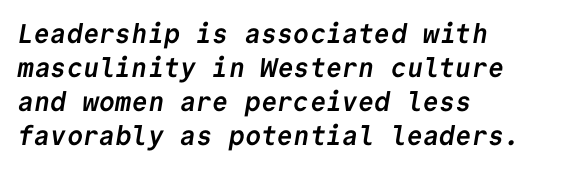
Q: Is the text bold? A: Yes.
Q: Is the text underlined? A: No.
Q: How is the paragraph aligned? A: Left-aligned.
Q: Is the spacing between letters normal or unusually wide? A: Normal.
Q: Is the spacing between lines tight, normal or loose? A: Normal.
